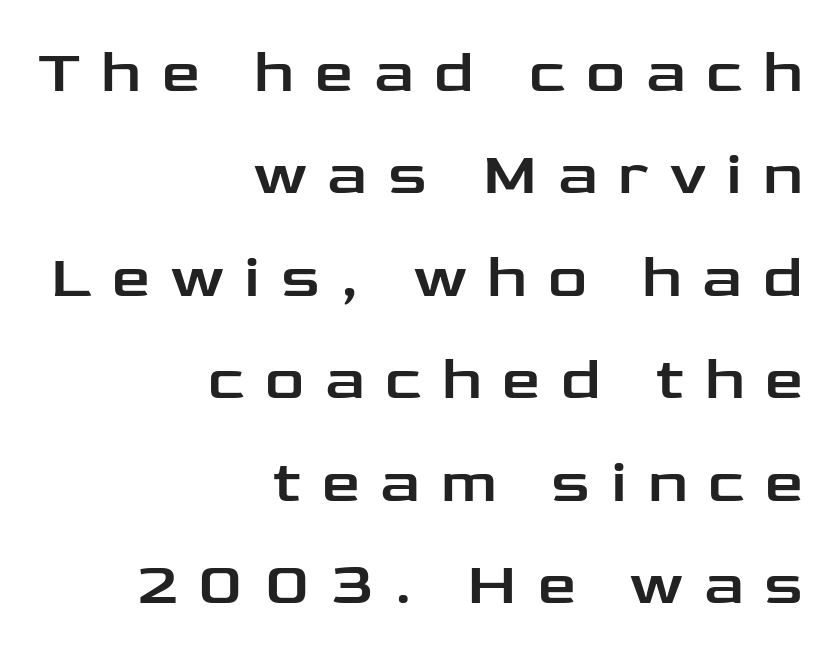
Q: Is the text italic (slanted)? A: No, it is upright.
Q: Is the typeface a serif or a sans-serif typeface? A: Sans-serif.
Q: Is the text underlined? A: No.
Q: How is the paragraph aligned? A: Right-aligned.
Q: Is the spacing between letters normal or unusually wide? A: Unusually wide.
Q: Is the spacing between lines tight, normal or loose? A: Normal.
Q: Width (condensed, normal, or wide)? A: Wide.
Q: Stroke contrast? A: Low.
Q: x-height? A: Medium.
Q: Monospaced? A: No.
